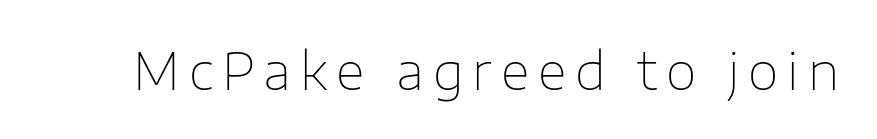
Counters stay open thanks to moderate or lighter strokes. Every character sits straight up, as roman type does. This sample uses a sans-serif face. Clear beneath every line of the passage.
